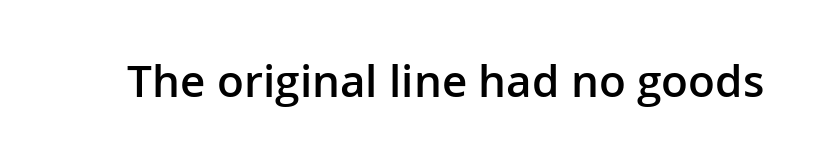
Characters remain perfectly vertical along every line. Slightly chunky letters — semibold, I'd say, not full bold. Note the varied advance widths — an 'i' is clearly narrower than an 'm'. The space beneath each line is pristine and unruled. How are the letters spaced? Ordinarily, with no added tracking.
